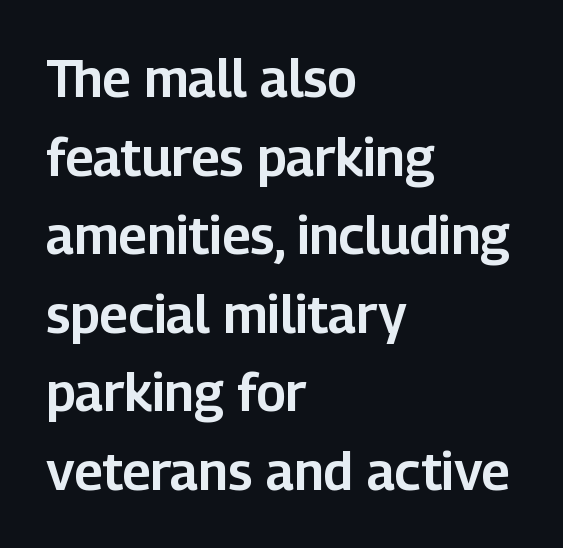
The image shows 52 px sans-serif type, upright; set left-aligned, normal line spacing (1.51x), normal letter spacing, not underlined; low stroke contrast and a medium x-height.
